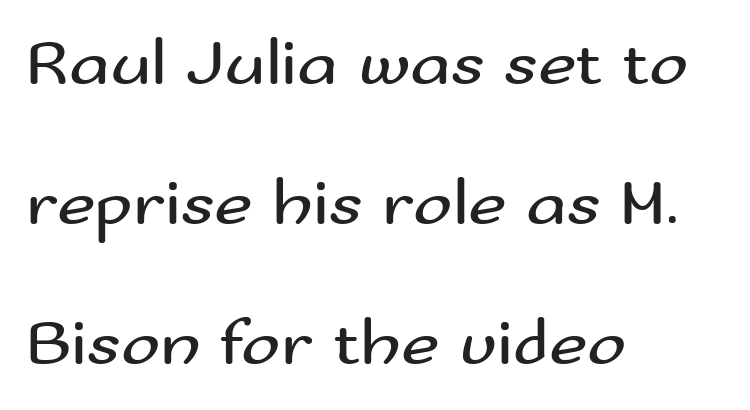
{"serif": "no", "italic": "no", "bold": "no", "weight": "regular", "width": "wide", "stroke_contrast": "medium", "x_height": "small", "monospaced": "no", "underline": "no", "align": "left", "line_spacing": "loose", "line_spacing_ratio": 2.12, "letter_spacing": "normal", "letter_spacing_em": 0.0, "glyph_px": 66}
